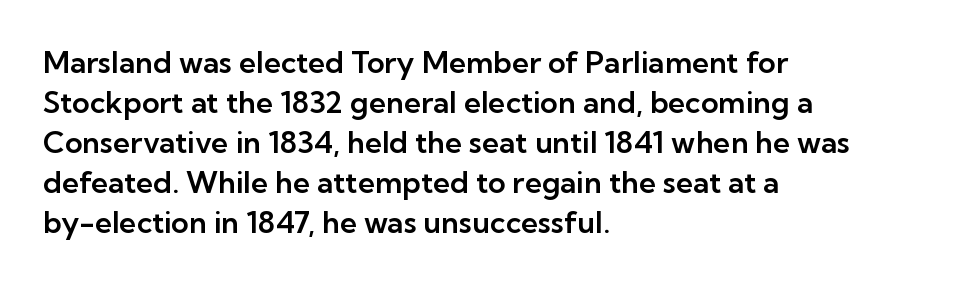
Q: Is the text italic (slanted)? A: No, it is upright.
Q: Is the typeface a serif or a sans-serif typeface? A: Sans-serif.
Q: Is the text underlined? A: No.
Q: How is the paragraph aligned? A: Left-aligned.
Q: Is the spacing between letters normal or unusually wide? A: Normal.
Q: Is the spacing between lines tight, normal or loose? A: Normal.
Q: Width (condensed, normal, or wide)? A: Normal.
Q: Stroke contrast? A: Low.
Q: x-height? A: Medium.
Q: Monospaced? A: No.
